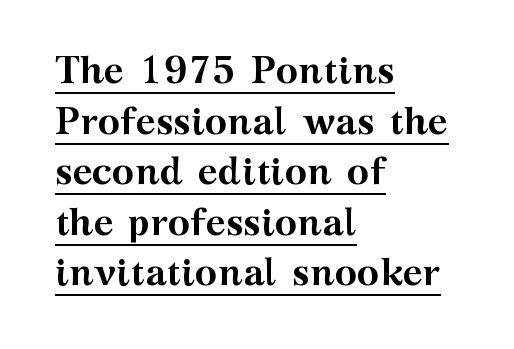
Summary of weight: heavy, a full bold. The sample's only ornament is a line tracing under the words. Here the designer chose a conventional face with non-uniform glyph widths. Caption: standard tracking, unaltered. In terms of letterform style, serifs are clearly present. Unlike italic type, these characters show no tilt at all.
